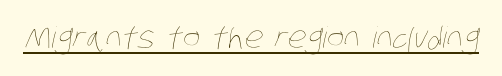
{"bold": "no", "weight": "thin", "width": "condensed", "stroke_contrast": "low", "x_height": "large", "monospaced": "no", "underline": "yes", "letter_spacing": "normal", "letter_spacing_em": 0.0, "glyph_px": 29}
